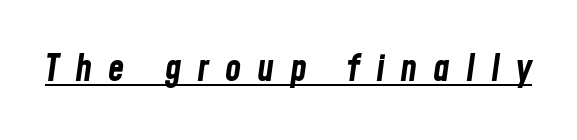
Q: Is the text bold? A: Yes.
Q: Is the text italic (slanted)? A: Yes, it leans right by about 8 degrees.
Q: Is the text underlined? A: Yes.
Q: Is the spacing between letters normal or unusually wide? A: Unusually wide.
Q: Width (condensed, normal, or wide)? A: Condensed.
Q: Stroke contrast? A: Low.
Q: x-height? A: Medium.
Q: Monospaced? A: No.
